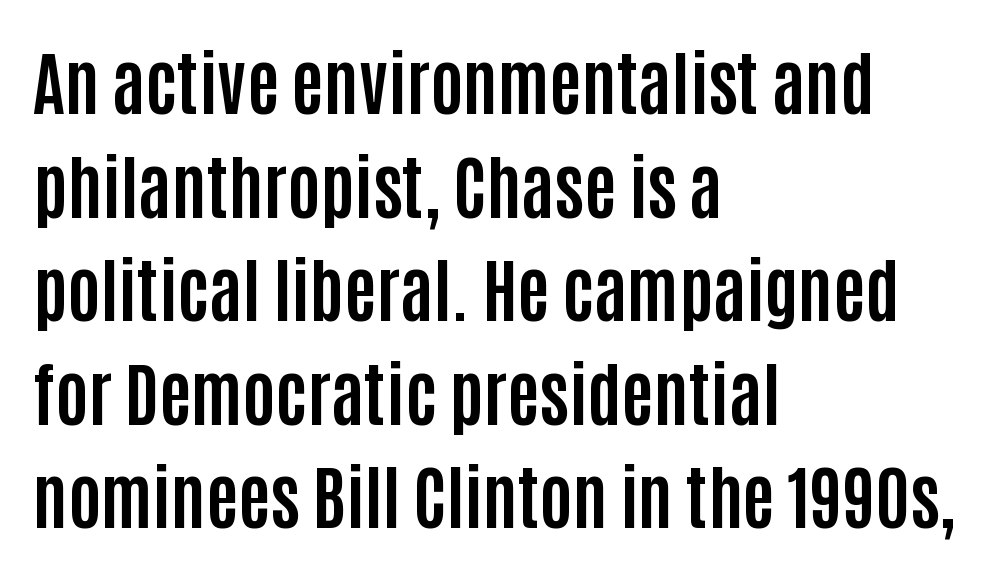
Q: Is the text bold? A: Yes.
Q: Is the text italic (slanted)? A: No, it is upright.
Q: Is the typeface a serif or a sans-serif typeface? A: Sans-serif.
Q: Is the text underlined? A: No.
Q: How is the paragraph aligned? A: Left-aligned.
Q: Is the spacing between letters normal or unusually wide? A: Normal.
Q: Is the spacing between lines tight, normal or loose? A: Normal.
Q: Width (condensed, normal, or wide)? A: Condensed.
Q: Stroke contrast? A: Low.
Q: x-height? A: Large.
Q: Monospaced? A: No.
